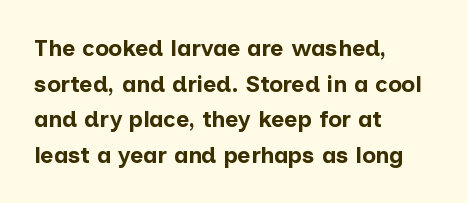
{"italic": "no", "bold": "yes", "underline": "no", "align": "left", "line_spacing": "normal", "line_spacing_ratio": 1.55, "letter_spacing": "normal", "letter_spacing_em": 0.0, "glyph_px": 23}
